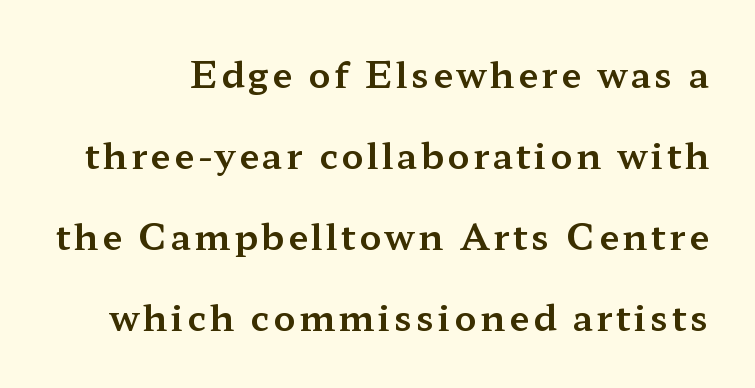
{"serif": "yes", "italic": "no", "width": "wide", "stroke_contrast": "medium", "x_height": "medium", "monospaced": "no", "underline": "no", "line_spacing": "loose", "line_spacing_ratio": 2.25, "glyph_px": 36}
